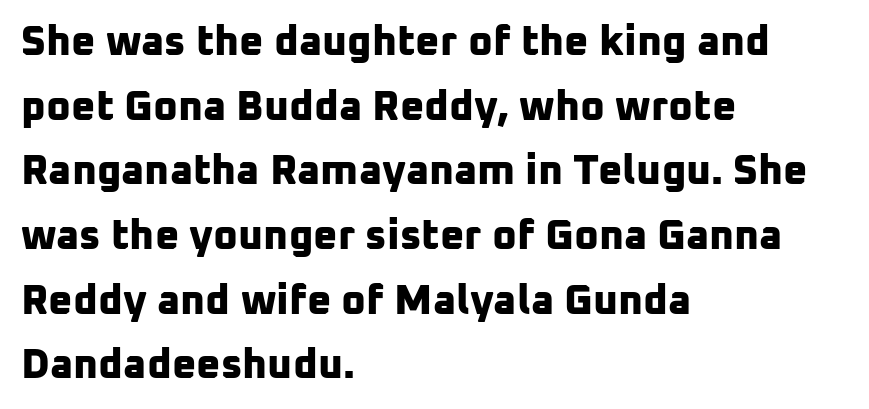
Q: Is the text bold? A: Yes.
Q: Is the typeface a serif or a sans-serif typeface? A: Sans-serif.
Q: Is the text underlined? A: No.
Q: How is the paragraph aligned? A: Left-aligned.
Q: Is the spacing between letters normal or unusually wide? A: Normal.
Q: Is the spacing between lines tight, normal or loose? A: Normal.
Q: Width (condensed, normal, or wide)? A: Normal.
Q: Stroke contrast? A: Low.
Q: x-height? A: Medium.
Q: Monospaced? A: No.
